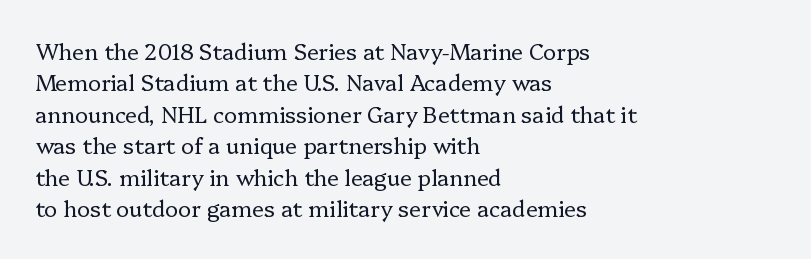
{"italic": "no", "bold": "no", "underline": "no", "align": "left", "line_spacing": "normal", "line_spacing_ratio": 1.43, "letter_spacing": "normal", "letter_spacing_em": 0.0, "glyph_px": 22}
